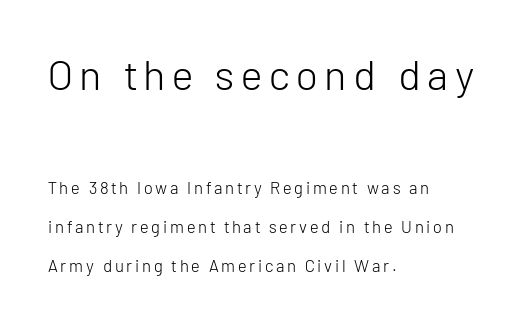
{"serif": "no", "italic": "no", "bold": "no", "weight": "light", "width": "normal", "stroke_contrast": "low", "x_height": "medium", "monospaced": "no", "underline": "no", "align": "left", "line_spacing": "loose", "line_spacing_ratio": 2.28, "larger_block": "first", "size_ratio": 2.47, "glyph_px": 42}
